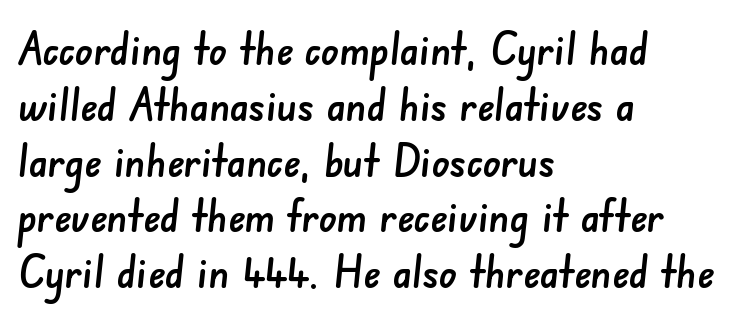
Q: Is the typeface a serif or a sans-serif typeface? A: Sans-serif.
Q: Is the text underlined? A: No.
Q: How is the paragraph aligned? A: Left-aligned.
Q: Is the spacing between letters normal or unusually wide? A: Normal.
Q: Width (condensed, normal, or wide)? A: Normal.
Q: Stroke contrast? A: Low.
Q: x-height? A: Small.
Q: Monospaced? A: No.
